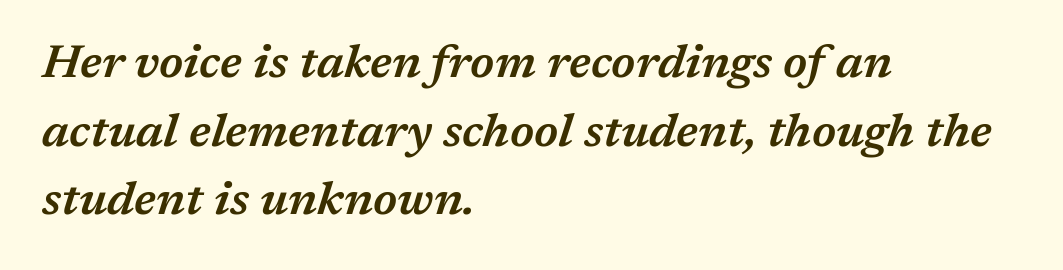
Stroke thickness is moderately raised; the sample reads as semibold. Character widths vary here, with narrow letters taking less room than wide ones. The rag falls on the right side of this text block. The glyphs look as if they've been sheared to an angle. The string is rendered with underlining switched off. This sample keeps an unexceptional amount of space between lines.
